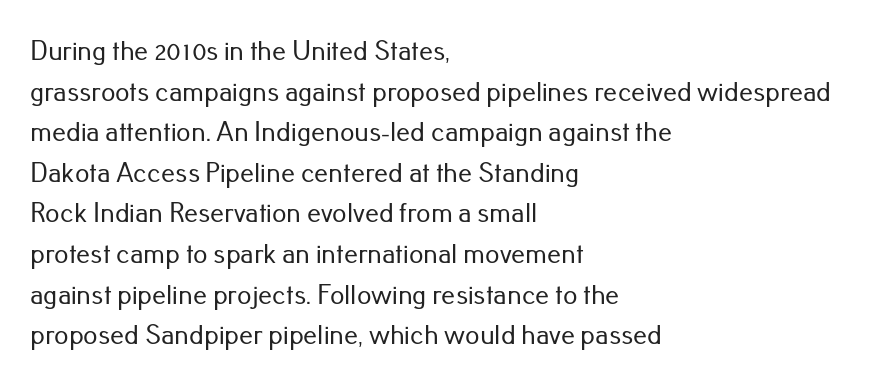
Q: Is the text italic (slanted)? A: No, it is upright.
Q: Is the typeface a serif or a sans-serif typeface? A: Sans-serif.
Q: Is the text underlined? A: No.
Q: How is the paragraph aligned? A: Left-aligned.
Q: Is the spacing between letters normal or unusually wide? A: Normal.
Q: Is the spacing between lines tight, normal or loose? A: Normal.
Q: Width (condensed, normal, or wide)? A: Normal.
Q: Stroke contrast? A: Low.
Q: x-height? A: Small.
Q: Monospaced? A: No.
